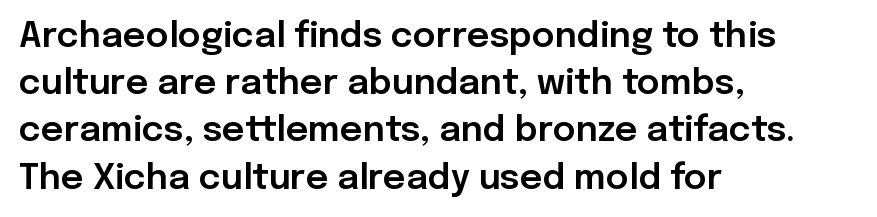
{"serif": "no", "italic": "no", "width": "normal", "stroke_contrast": "low", "x_height": "medium", "monospaced": "no", "underline": "no", "align": "left", "line_spacing": "normal", "line_spacing_ratio": 1.35, "letter_spacing": "normal", "letter_spacing_em": 0.0, "glyph_px": 35}
